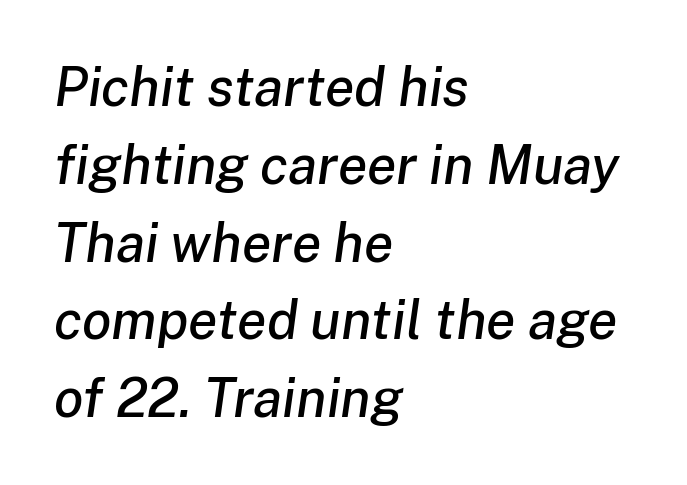
The font's italic variant was chosen for this text. Leading matches the norm, producing a regular column. Glance below the letters and you will spot only blank space. These lines are set flush left with a ragged right edge. The face used here is rendered with its standard letterfit. The face used here is proportionally spaced, like ordinary book or web type.
